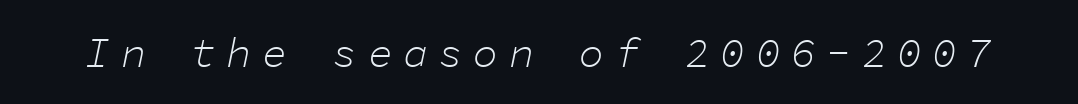
Q: Is the text bold? A: No.
Q: Is the text italic (slanted)? A: Yes, it leans right by about 11 degrees.
Q: Is the text underlined? A: No.
Q: Is the spacing between letters normal or unusually wide? A: Unusually wide.
Q: Width (condensed, normal, or wide)? A: Normal.
Q: Stroke contrast? A: Low.
Q: x-height? A: Medium.
Q: Monospaced? A: Yes.
